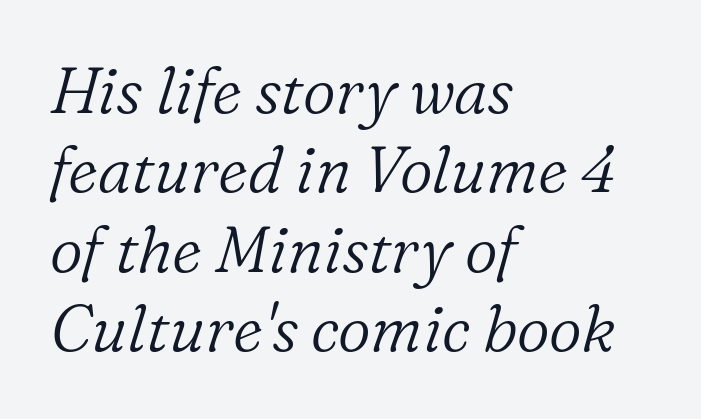
The image shows 64 px light serif type, italic (leaning right); set left-aligned, line spacing 1.24x, normal letter spacing, not underlined; low stroke contrast and a medium x-height.
